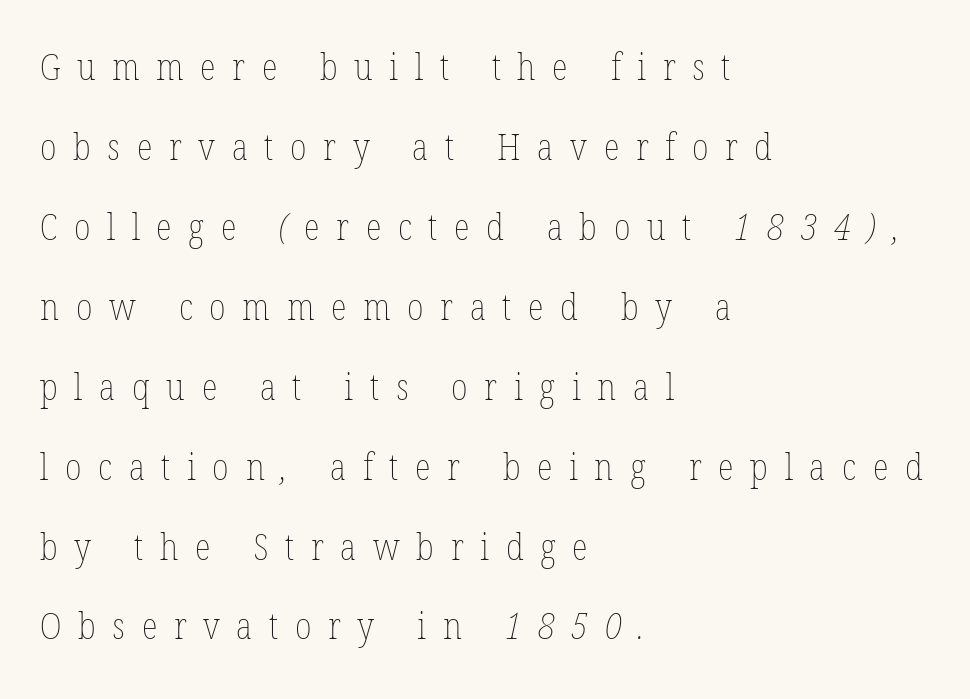
The lines in this sample share a left origin and differ only in where they stop. The baseline area is clear. A typesetter would call this leading open, well beyond the default. Stroke thickness stays within the range of a standard reading face or lighter. The rendering uses natural spacing where letterforms have individual widths.
